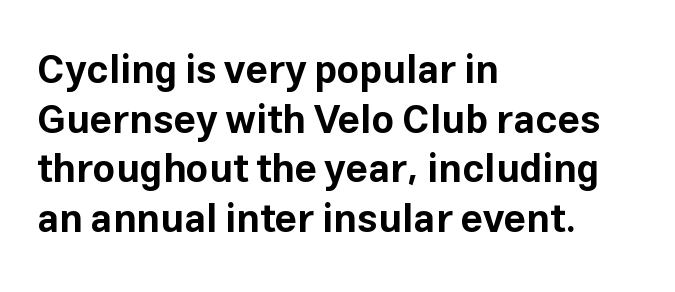
In terms of letterspacing, this is plain default setting. The glyphs are unaccompanied by any horizontal stroke below them. The font's upright variant was chosen for this text. The font family rendered here belongs to the sans-serif group. The setting favours the left margin, as ordinary paragraphs usually do.
